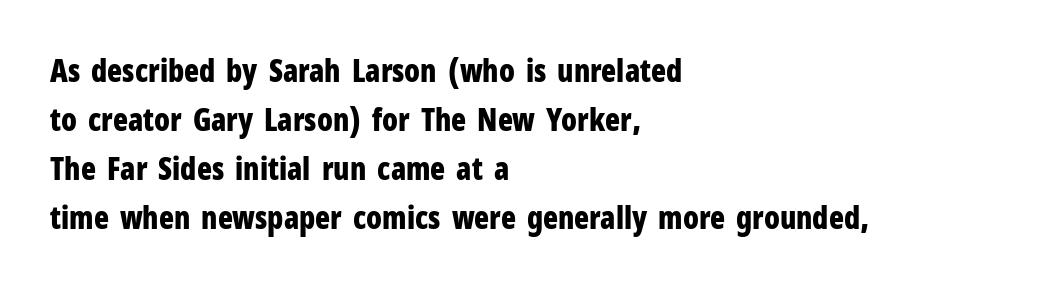
{"serif": "no", "italic": "no", "bold": "yes", "weight": "bold", "width": "condensed", "stroke_contrast": "low", "x_height": "medium", "monospaced": "no", "underline": "no", "align": "left", "line_spacing": "normal", "line_spacing_ratio": 1.58, "letter_spacing": "normal", "letter_spacing_em": 0.0, "glyph_px": 31}
